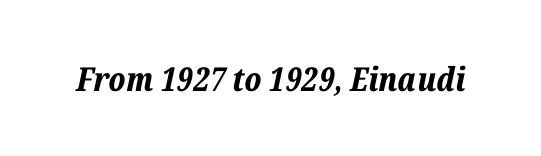
The image shows 33 px bold type, italic (leaning right); set normal letter spacing, not underlined; low stroke contrast and a medium x-height.
